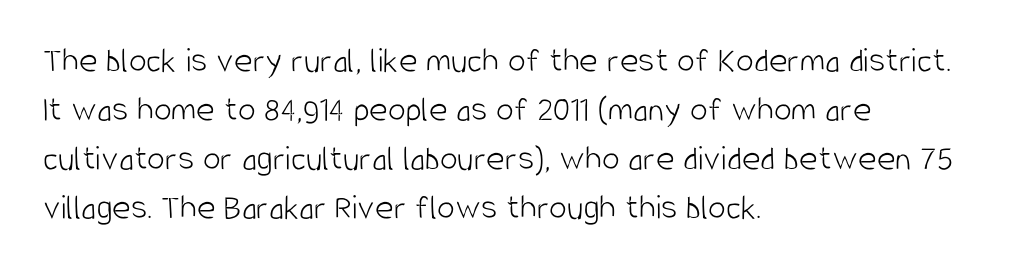
The image shows 36 px light, condensed sans-serif type, upright; set left-aligned, normal line spacing (1.36x), normal letter spacing, not underlined; low stroke contrast and a large x-height.
